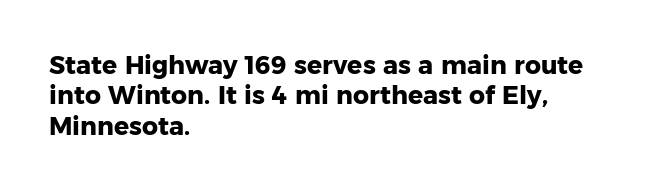
Each line starts at the same left margin while the right side varies. Words appear dense and cohesive because spacing is normal. What weight is shown? A full bold with thick strokes. Nope, not italic — everything's standing straight.
